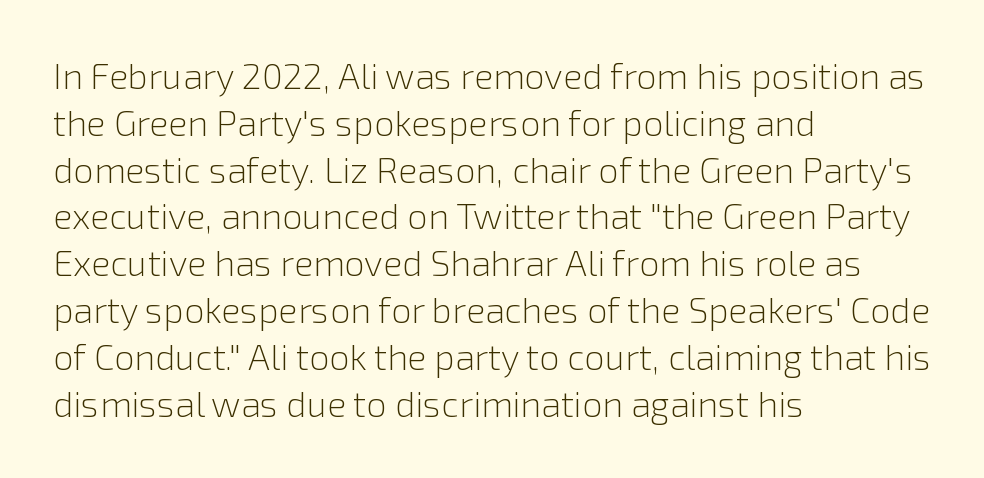
Q: Is the text bold? A: No.
Q: Is the text italic (slanted)? A: No, it is upright.
Q: Is the typeface a serif or a sans-serif typeface? A: Sans-serif.
Q: Is the text underlined? A: No.
Q: How is the paragraph aligned? A: Left-aligned.
Q: Is the spacing between letters normal or unusually wide? A: Normal.
Q: Is the spacing between lines tight, normal or loose? A: Normal.
Q: Width (condensed, normal, or wide)? A: Normal.
Q: x-height? A: Medium.
Q: Monospaced? A: No.
